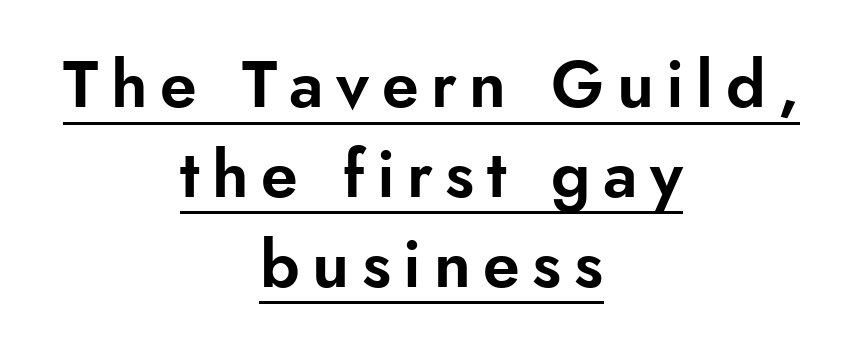
The image shows 66 px sans-serif type, upright; set centered, normal line spacing (1.36x), underlined; low stroke contrast and a small x-height.
